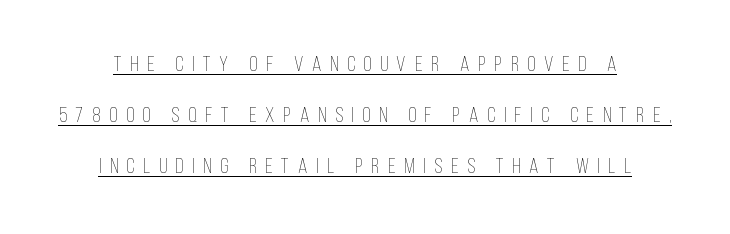
The image shows 21 px text type, upright; set loose line spacing (2.42x), unusually wide letter spacing (+0.42 em), underlined.
